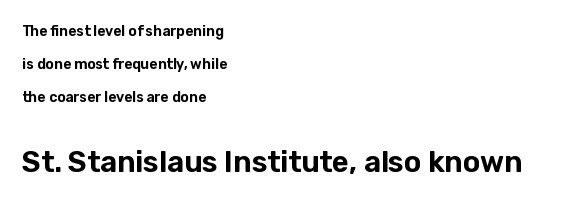
Q: Is the text italic (slanted)? A: No, it is upright.
Q: Is the typeface a serif or a sans-serif typeface? A: Sans-serif.
Q: Is the text underlined? A: No.
Q: How is the paragraph aligned? A: Left-aligned.
Q: Is the spacing between letters normal or unusually wide? A: Normal.
Q: Is the spacing between lines tight, normal or loose? A: Loose.
Q: Which block of text is set in a larger size, the first (top) or the second (bottom)? A: The second (bottom) one.
Q: Width (condensed, normal, or wide)? A: Normal.
Q: Stroke contrast? A: Low.
Q: x-height? A: Medium.
Q: Monospaced? A: No.
